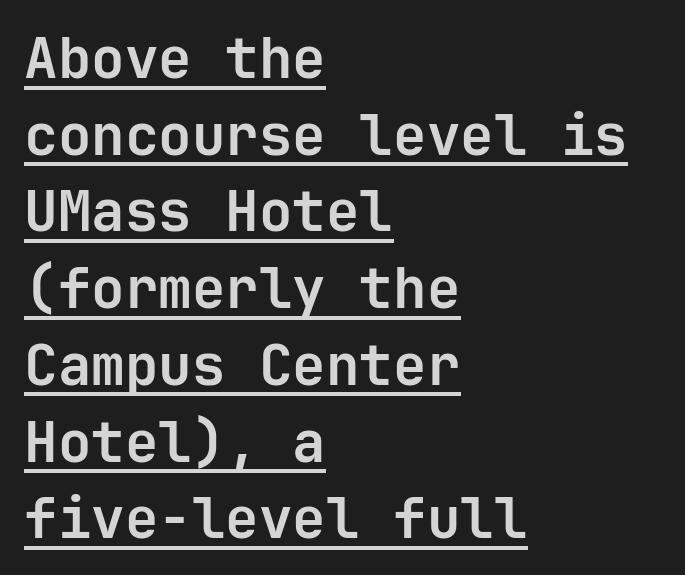
Nobody touched the tracking dial on this one. The compositor pushed each line to the left boundary. Designer's note — italics off, roman on. Each new line begins a customary step beneath the previous one. This is underlined copy, the kind a proofreader might mark for attention.
